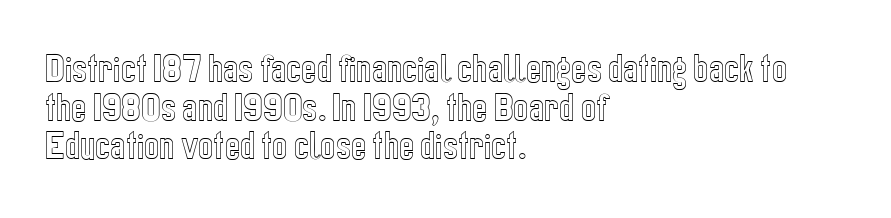
The image shows 32 px condensed type, upright; set left-aligned, line spacing 1.21x, normal letter spacing, not underlined; a medium x-height.
